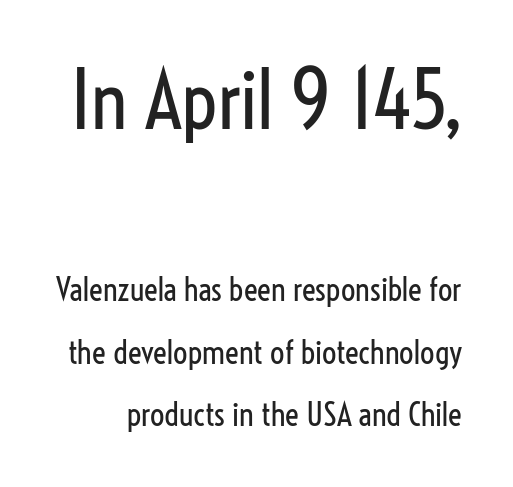
This rendering leaves character spacing at its baseline value. Type size steps down from the first block to the second. Vertically, the passage feels expansive, rows floating well apart. A typesetter would mark this as roman, not italic.
